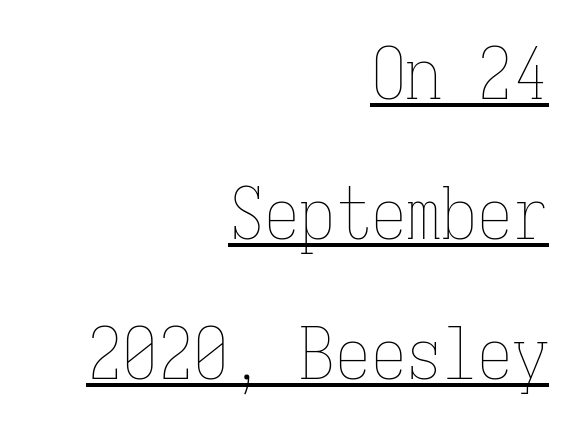
{"italic": "no", "bold": "no", "weight": "thin", "width": "condensed", "stroke_contrast": "low", "x_height": "medium", "monospaced": "yes", "underline": "yes", "align": "right", "line_spacing": "loose", "line_spacing_ratio": 1.97, "letter_spacing": "normal", "letter_spacing_em": 0.0, "glyph_px": 71}
